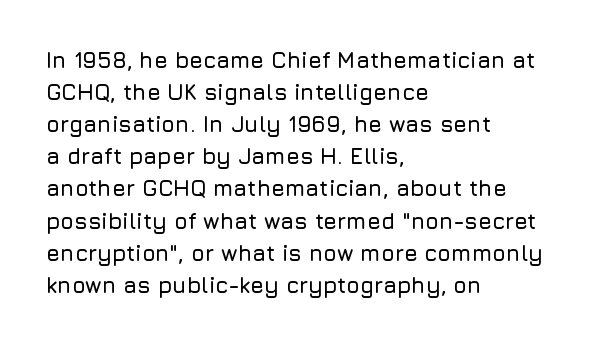
{"italic": "no", "underline": "no", "align": "left", "line_spacing": "normal", "line_spacing_ratio": 1.46, "letter_spacing": "normal", "letter_spacing_em": 0.0, "glyph_px": 22}
